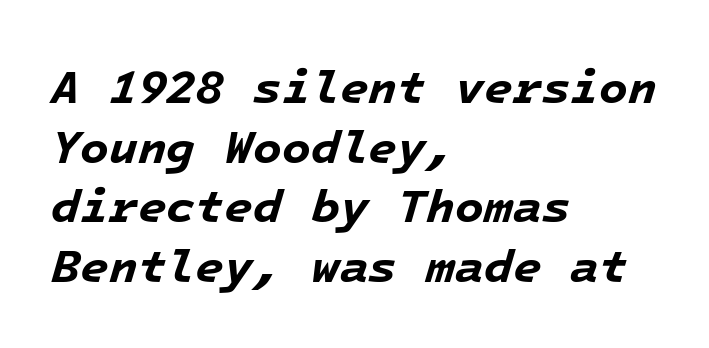
Quick note: italic. Is the type bold? Yes — the strokes are clearly thick and heavy. Observe the ordinary spacing: letters are neighbours, not strangers. Summary of vertical rhythm: regular, with standard interline spacing. Think of a typewriter: that constant character pitch is what you see here. The string is rendered with underlining switched off.
